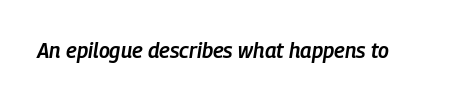
The image shows 21 px text type, italic (leaning right); set normal letter spacing, not underlined.
